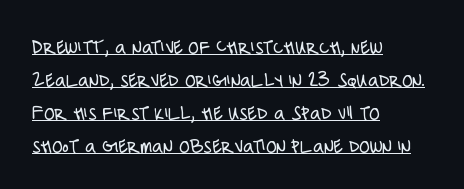
The image shows 21 px text type, upright; set left-aligned, normal line spacing (1.57x), normal letter spacing, underlined.
